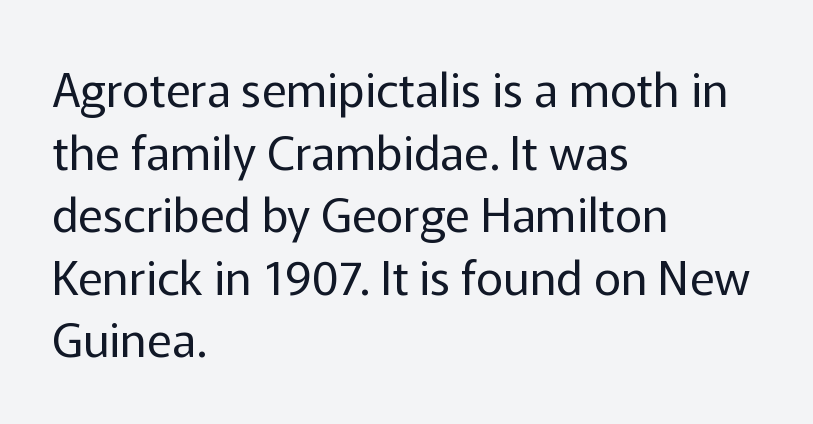
{"serif": "no", "italic": "no", "bold": "no", "weight": "regular", "width": "normal", "stroke_contrast": "low", "x_height": "medium", "monospaced": "no", "underline": "no", "align": "left", "line_spacing": "normal", "line_spacing_ratio": 1.33, "letter_spacing": "normal", "letter_spacing_em": 0.0, "glyph_px": 47}
